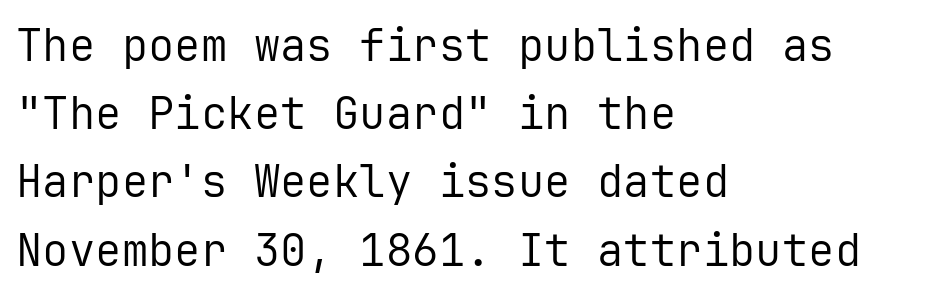
The face used here is rendered with its standard letterfit. This sample is left-justified, so line endings fall wherever the words run out. Is the stroke heavy? The answer is a plain regular-or-lighter. The designer left line spacing at the default.
